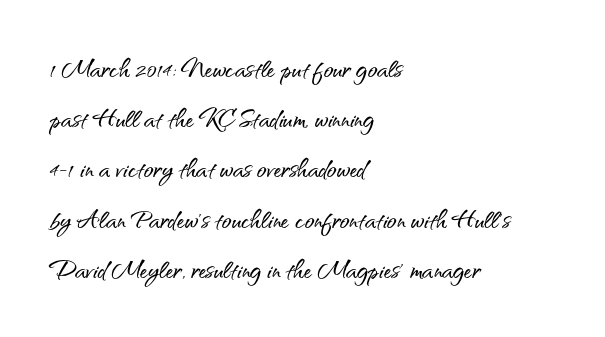
Tracking here is standard; glyphs follow each other at the usual distance. This block has exactly the height ordinary leading produces. Examine the stroke ends and you'll find no serifs. Proportional: the letters do not fall into vertical columns. The specimen omits any rule beneath the text block's lines.
